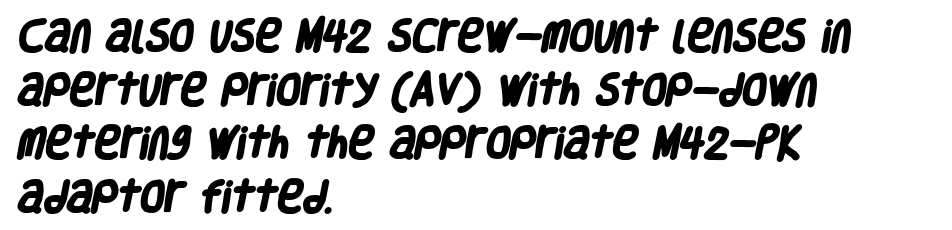
{"serif": "no", "bold": "yes", "weight": "heavy", "width": "condensed", "stroke_contrast": "low", "x_height": "large", "monospaced": "no", "underline": "no", "align": "left", "line_spacing": "normal", "line_spacing_ratio": 1.53, "letter_spacing": "normal", "letter_spacing_em": 0.0, "glyph_px": 35}
